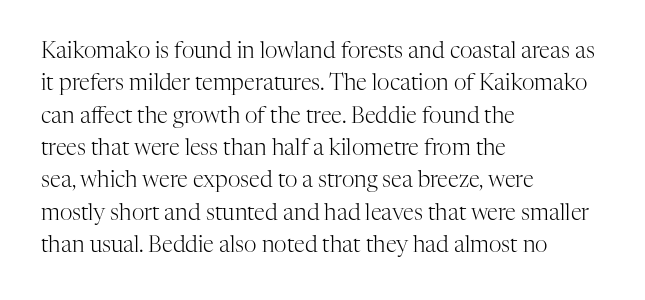
Does extra space separate the letters? No, they use regular spacing. Compared with a typical body face, this is equally light or lighter still. Casual observation: everything's shoved over to the left. This sample keeps an unexceptional amount of space between lines.
